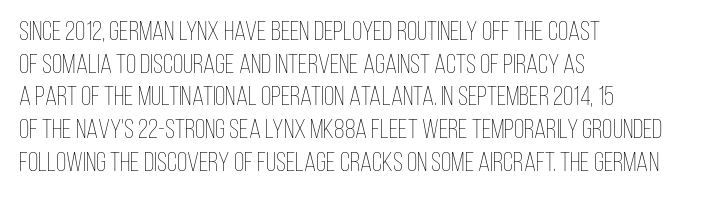
What stands out about the letter spacing? Nothing — it is the standard amount. This is not heavy type; no bold has been used. Just letters on the line, the space beneath them empty. Notice how the stems are strictly vertical — no italics here. This rendering uses left alignment, leaving the right contour irregular.
